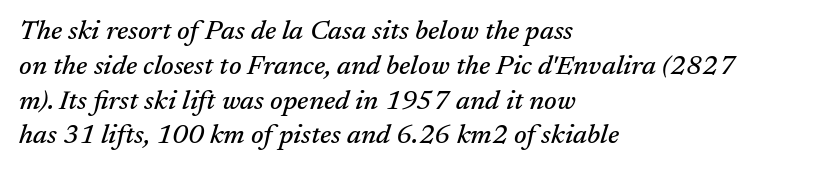
Q: Is the text italic (slanted)? A: Yes, it leans right by about 17 degrees.
Q: Is the text underlined? A: No.
Q: How is the paragraph aligned? A: Left-aligned.
Q: Is the spacing between letters normal or unusually wide? A: Normal.
Q: Is the spacing between lines tight, normal or loose? A: Normal.
